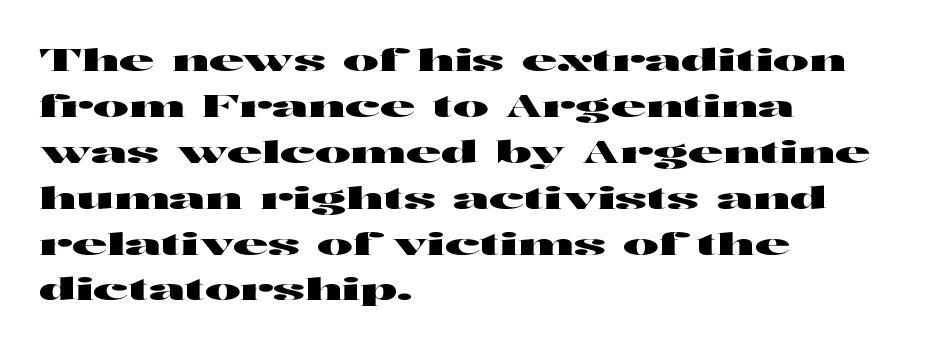
Q: Is the text italic (slanted)? A: No, it is upright.
Q: Is the typeface a serif or a sans-serif typeface? A: Sans-serif.
Q: Is the text underlined? A: No.
Q: How is the paragraph aligned? A: Left-aligned.
Q: Is the spacing between letters normal or unusually wide? A: Normal.
Q: Is the spacing between lines tight, normal or loose? A: Normal.
Q: Width (condensed, normal, or wide)? A: Wide.
Q: Stroke contrast? A: High.
Q: x-height? A: Medium.
Q: Monospaced? A: No.
